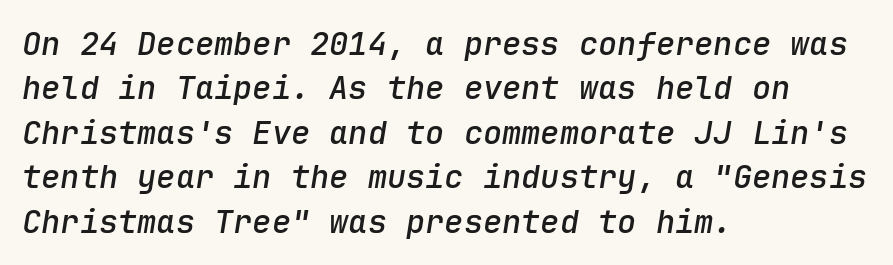
Here the glyphs are tracked normally, forming tight word shapes. The ragged edge is on the right, which tells us the setting is flush left. These lines sit exactly where default settings would place them. The face used here is monospaced, like something from a code editor. The rendering uses a semibold face; strokes are thickened but not to full bold.
